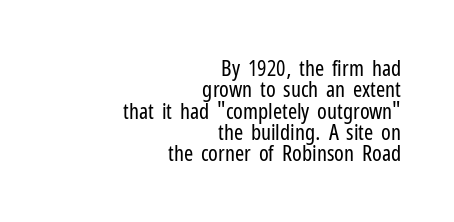
Q: Is the text bold? A: No.
Q: Is the text italic (slanted)? A: No, it is upright.
Q: Is the text underlined? A: No.
Q: How is the paragraph aligned? A: Right-aligned.
Q: Is the spacing between letters normal or unusually wide? A: Normal.
Q: Is the spacing between lines tight, normal or loose? A: Tight.
